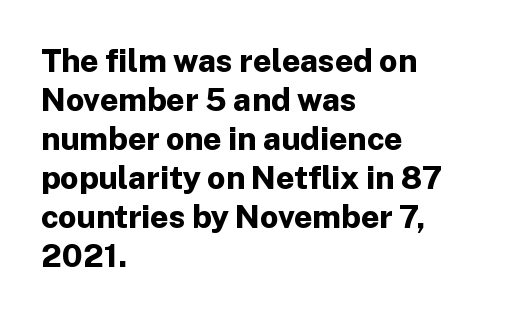
Casual observation: everything's shoved over to the left. Looks like regular typesetting: each glyph gets only the width it needs. Typographically, this falls in the sans-serif category. This is heavy type, rendered in bold. Every stem runs plumb, perpendicular to the baseline. Glance below the letters and you will spot only blank space.
